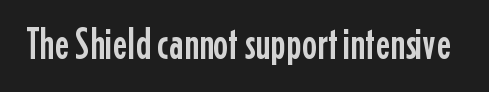
The tracking reads as untouched default to a designer's eye. The designer went with a sans here, leaving each stem footless. The passage shown is typed in a proportional face where columns would drift. Only glyphs here, with clear space below each row.
